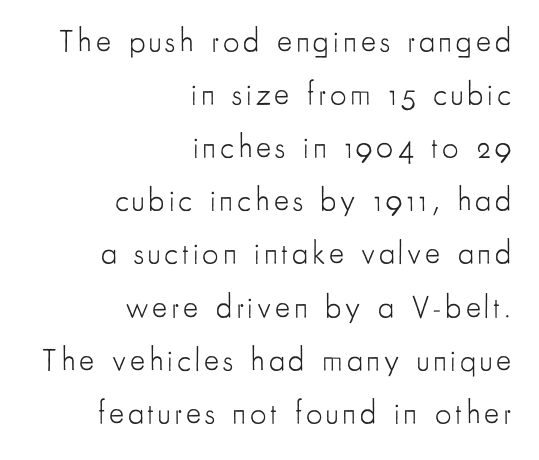
{"serif": "no", "italic": "no", "bold": "no", "weight": "light", "width": "condensed", "stroke_contrast": "low", "x_height": "small", "monospaced": "no", "underline": "no", "align": "right", "line_spacing": "normal", "line_spacing_ratio": 1.66, "glyph_px": 32}
